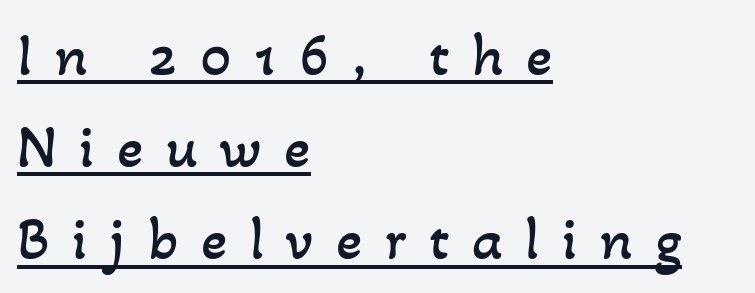
The image shows 61 px regular-weight type; set left-aligned, normal line spacing (1.51x), unusually wide letter spacing (+0.37 em), underlined; low stroke contrast and a small x-height.
